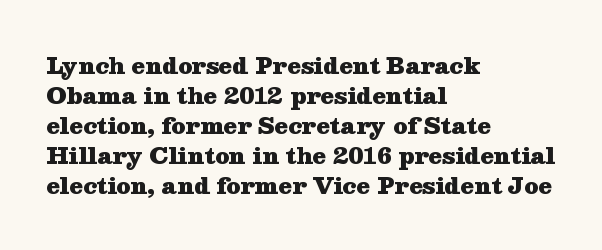
{"italic": "no", "bold": "yes", "underline": "no", "align": "left", "line_spacing": "normal", "line_spacing_ratio": 1.36, "letter_spacing": "normal", "letter_spacing_em": 0.0, "glyph_px": 22}
